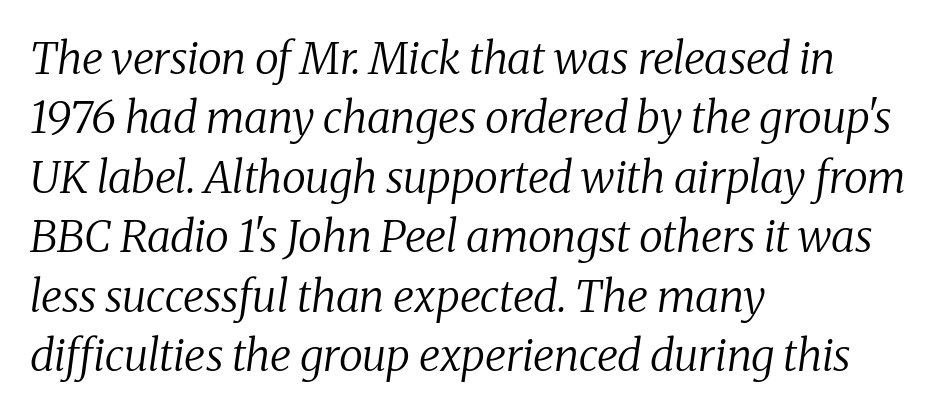
Q: Is the text bold? A: No.
Q: Is the text italic (slanted)? A: Yes, it leans right by about 8 degrees.
Q: Is the typeface a serif or a sans-serif typeface? A: Serif.
Q: Is the text underlined? A: No.
Q: How is the paragraph aligned? A: Left-aligned.
Q: Is the spacing between letters normal or unusually wide? A: Normal.
Q: Is the spacing between lines tight, normal or loose? A: Normal.
Q: Width (condensed, normal, or wide)? A: Normal.
Q: Stroke contrast? A: Medium.
Q: x-height? A: Medium.
Q: Monospaced? A: No.
